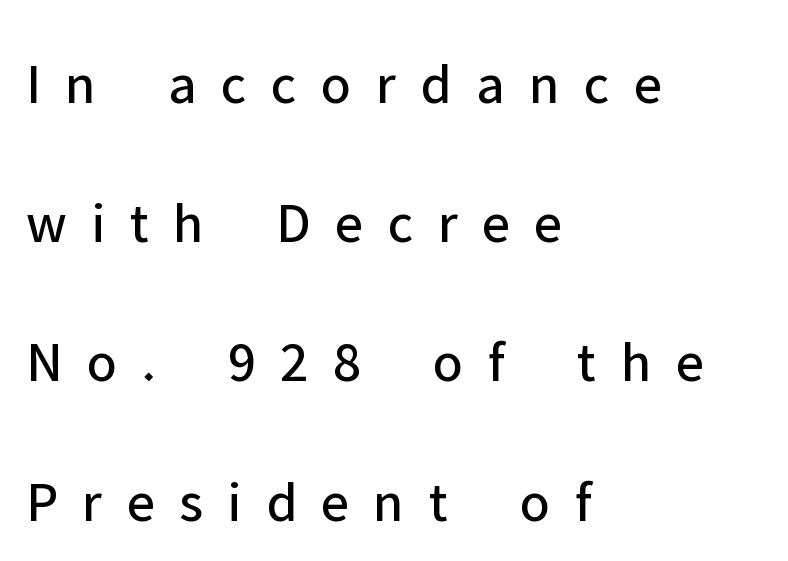
Q: Is the text bold? A: No.
Q: Is the text italic (slanted)? A: No, it is upright.
Q: Is the typeface a serif or a sans-serif typeface? A: Sans-serif.
Q: Is the text underlined? A: No.
Q: How is the paragraph aligned? A: Left-aligned.
Q: Is the spacing between letters normal or unusually wide? A: Unusually wide.
Q: Is the spacing between lines tight, normal or loose? A: Loose.
Q: Width (condensed, normal, or wide)? A: Normal.
Q: Stroke contrast? A: Low.
Q: x-height? A: Medium.
Q: Monospaced? A: No.
